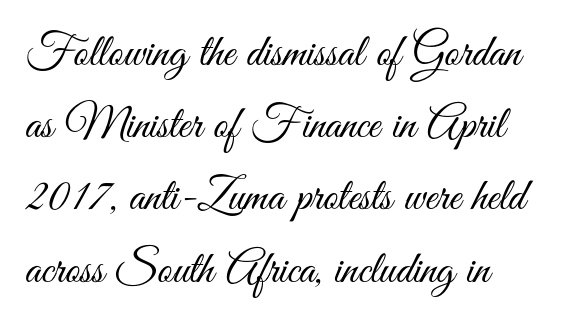
{"serif": "no", "bold": "no", "weight": "light", "width": "condensed", "stroke_contrast": "medium", "x_height": "small", "monospaced": "no", "underline": "no", "line_spacing": "normal", "line_spacing_ratio": 1.57, "letter_spacing": "normal", "letter_spacing_em": 0.0, "glyph_px": 46}
